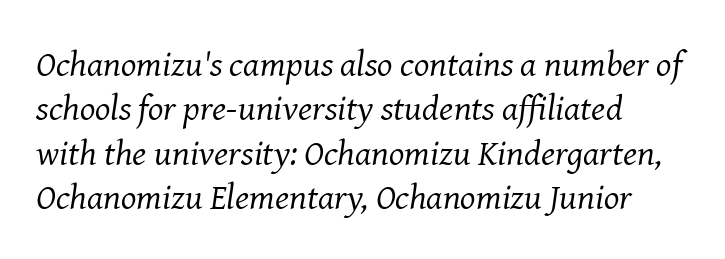
{"serif": "yes", "italic": "yes", "lean": "right", "slant_degrees": 8, "bold": "no", "weight": "regular", "width": "normal", "stroke_contrast": "medium", "x_height": "medium", "monospaced": "no", "underline": "no", "align": "left", "line_spacing_ratio": 1.23, "letter_spacing": "normal", "letter_spacing_em": 0.0, "glyph_px": 36}
